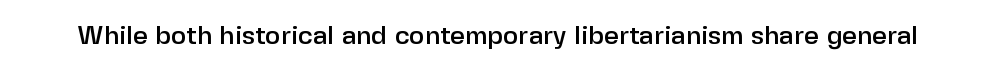
The image shows 26 px text type, upright; set normal letter spacing, not underlined.
